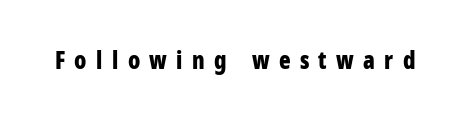
The lettering holds an erect, upright posture throughout. The foot of each line stays bare and open. Typographic density is high because the face is bold. The type is letterspaced generously, with wide tracking.
